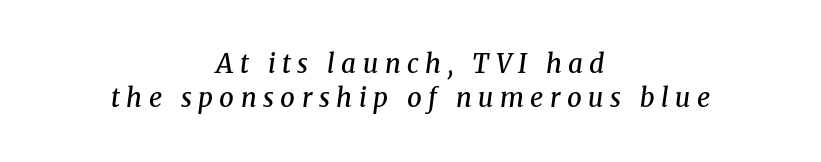
Layout note: lines centered. Each glyph is drawn with semibold strokes, heavier than normal yet not fully bold. Tracking here is generous; glyphs stand well apart from one another. Beneath every word, the page is bare. The designer left line spacing at the default.
